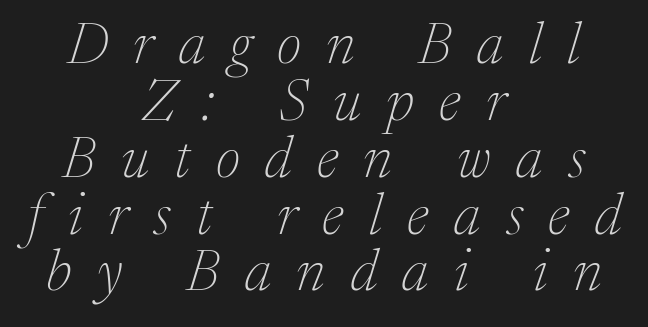
Is this a heavy cut? Hardly; it is regular or lighter. The typography opts for an oblique posture over an upright one. Short and long lines alike share a common midpoint. The words here are not underlined.
